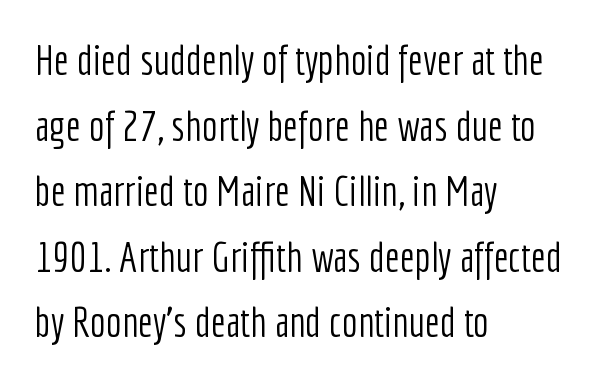
{"serif": "no", "italic": "no", "bold": "no", "weight": "light", "width": "condensed", "stroke_contrast": "low", "x_height": "medium", "monospaced": "no", "underline": "no", "align": "left", "line_spacing": "normal", "line_spacing_ratio": 1.56, "letter_spacing": "normal", "letter_spacing_em": 0.0, "glyph_px": 42}
